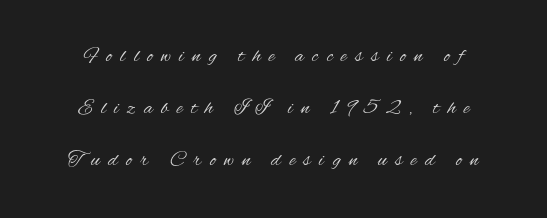
{"bold": "no", "underline": "no", "align": "center", "line_spacing": "loose", "line_spacing_ratio": 2.48, "letter_spacing": "wide", "letter_spacing_em": 0.4, "glyph_px": 21}
